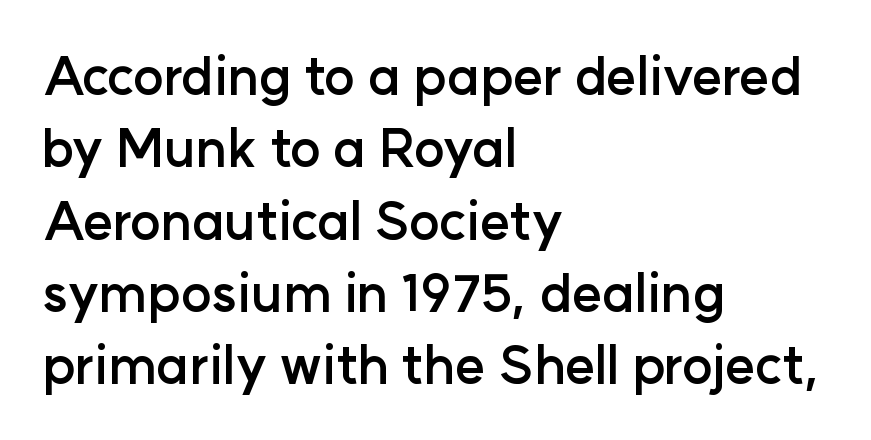
Horizontal alignment here is leftward, the default for most running prose. The face used here is a sans, in the tradition of grotesques and geometrics. The specimen reads as upright at a glance. This rendering leaves character spacing at its baseline value.
